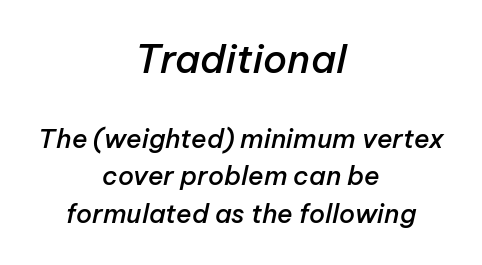
{"italic": "yes", "lean": "right", "slant_degrees": 12, "bold": "semi", "weight": "semibold", "width": "normal", "stroke_contrast": "low", "x_height": "medium", "monospaced": "no", "underline": "no", "align": "center", "line_spacing": "normal", "line_spacing_ratio": 1.45, "letter_spacing": "normal", "letter_spacing_em": 0.0, "larger_block": "first", "size_ratio": 1.5, "glyph_px": 39}
